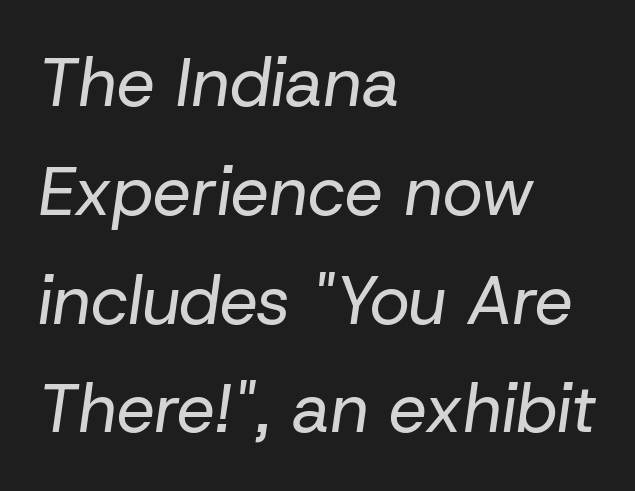
Q: Is the text bold? A: No.
Q: Is the text italic (slanted)? A: Yes, it leans right by about 8 degrees.
Q: Is the text underlined? A: No.
Q: How is the paragraph aligned? A: Left-aligned.
Q: Is the spacing between letters normal or unusually wide? A: Normal.
Q: Is the spacing between lines tight, normal or loose? A: Normal.
Q: Width (condensed, normal, or wide)? A: Normal.
Q: Stroke contrast? A: Low.
Q: x-height? A: Medium.
Q: Monospaced? A: No.
